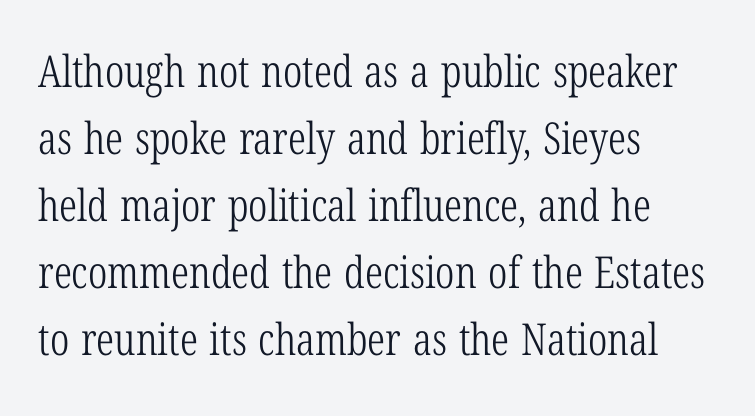
In CSS terms this would be text-align: left. Letterform terminals end in serifs throughout the passage. The leading is moderate, giving the passage an even texture. The baseline area is clear. Posture: upright roman.
